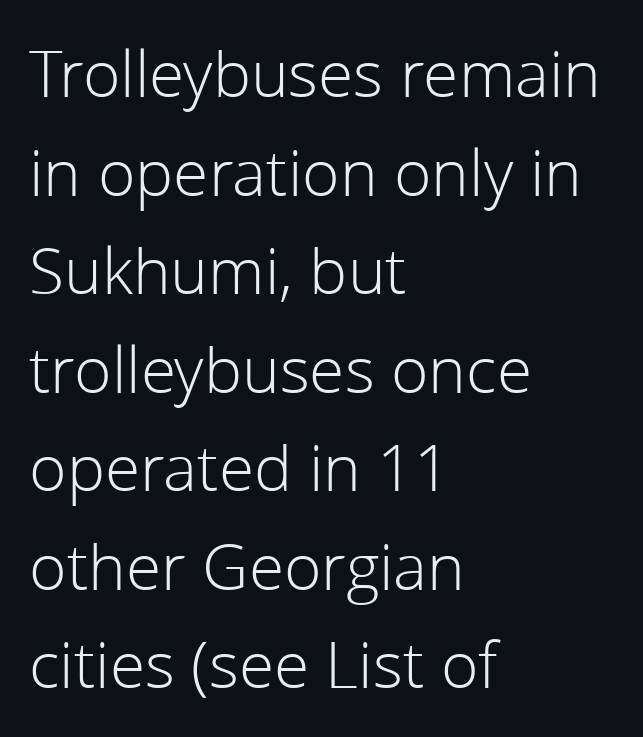
Q: Is the text bold? A: No.
Q: Is the text italic (slanted)? A: No, it is upright.
Q: Is the typeface a serif or a sans-serif typeface? A: Sans-serif.
Q: Is the text underlined? A: No.
Q: How is the paragraph aligned? A: Left-aligned.
Q: Is the spacing between letters normal or unusually wide? A: Normal.
Q: Is the spacing between lines tight, normal or loose? A: Normal.
Q: Width (condensed, normal, or wide)? A: Normal.
Q: Stroke contrast? A: Low.
Q: x-height? A: Medium.
Q: Monospaced? A: No.
